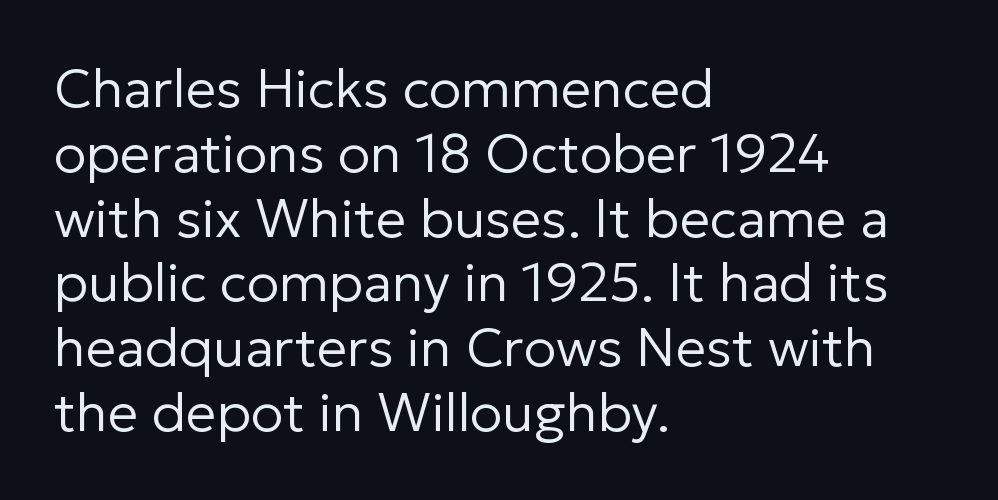
The image shows 54 px regular-weight sans-serif type, upright; set left-aligned, line spacing 1.2x, normal letter spacing, not underlined; low stroke contrast and a medium x-height.
